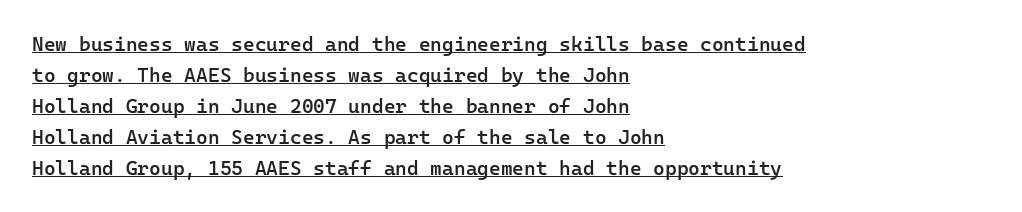
Firm but not heavy-handed strokes: this text is semibold. The string is rendered with underlining switched on. The paragraph shown leans on its left margin. Successive baselines arrive at the customary interval.
